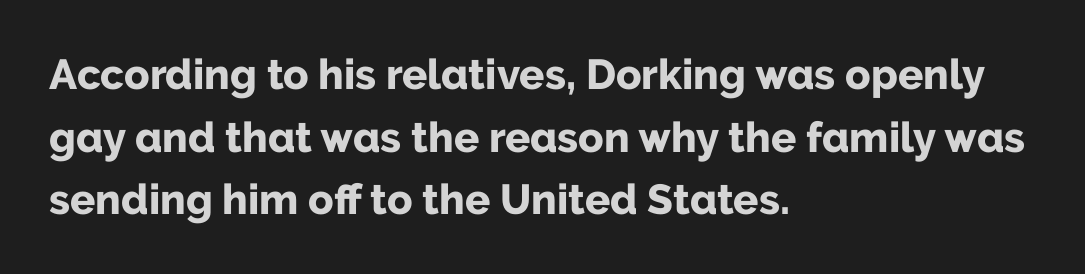
Q: Is the text bold? A: Yes.
Q: Is the text italic (slanted)? A: No, it is upright.
Q: Is the typeface a serif or a sans-serif typeface? A: Sans-serif.
Q: Is the text underlined? A: No.
Q: How is the paragraph aligned? A: Left-aligned.
Q: Is the spacing between letters normal or unusually wide? A: Normal.
Q: Is the spacing between lines tight, normal or loose? A: Normal.
Q: Width (condensed, normal, or wide)? A: Normal.
Q: Stroke contrast? A: Low.
Q: x-height? A: Medium.
Q: Monospaced? A: No.
